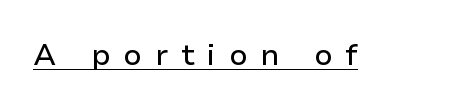
The image shows 30 px sans-serif type, upright; set unusually wide letter spacing (+0.43 em), underlined; low stroke contrast and a medium x-height.
